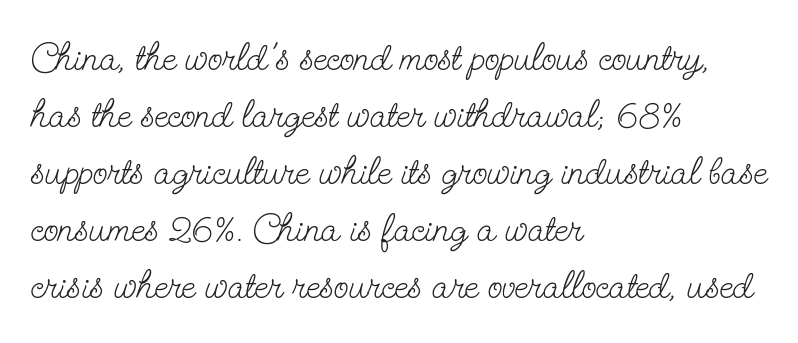
{"serif": "yes", "bold": "no", "weight": "light", "width": "condensed", "stroke_contrast": "low", "x_height": "small", "monospaced": "no", "underline": "no", "align": "left", "line_spacing": "normal", "line_spacing_ratio": 1.46, "letter_spacing": "normal", "letter_spacing_em": 0.0, "glyph_px": 39}
